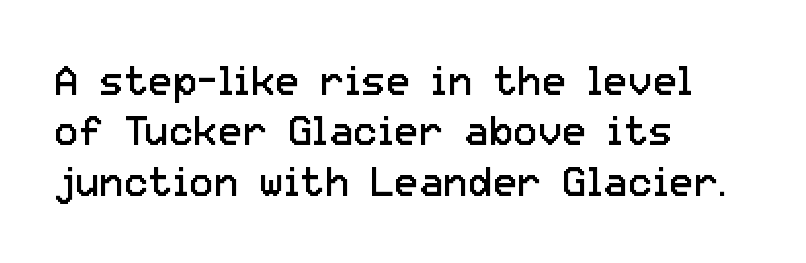
Q: Is the text bold? A: No.
Q: Is the text italic (slanted)? A: No, it is upright.
Q: Is the typeface a serif or a sans-serif typeface? A: Sans-serif.
Q: Is the text underlined? A: No.
Q: How is the paragraph aligned? A: Left-aligned.
Q: Is the spacing between letters normal or unusually wide? A: Normal.
Q: Width (condensed, normal, or wide)? A: Normal.
Q: Stroke contrast? A: Low.
Q: x-height? A: Medium.
Q: Monospaced? A: No.
